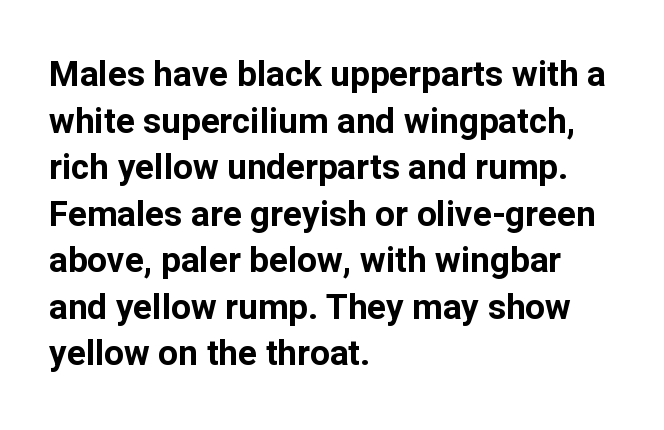
Do the characters align in a grid? No, the font is proportional. Every row of glyphs begins at an identical x-position on the left. The line-height multiplier appears to be the usual default. Descenders are the only things crossing below the line. Students, this is bold: see how much ink each stroke carries. In terms of posture, this sample is upright.
